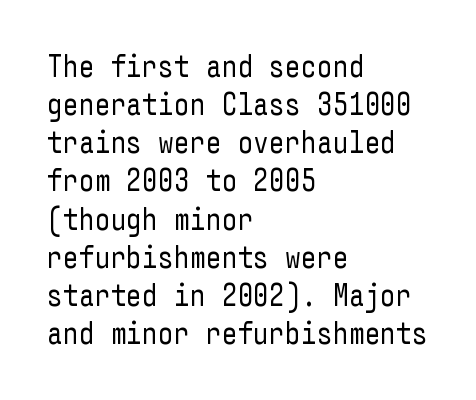
Unlike a traditional serif, this face leaves its strokes unadorned. The characters are drawn with everyday or finer stroke widths. Every character sits straight up, as roman type does. The tracking reads as untouched default to a designer's eye.
